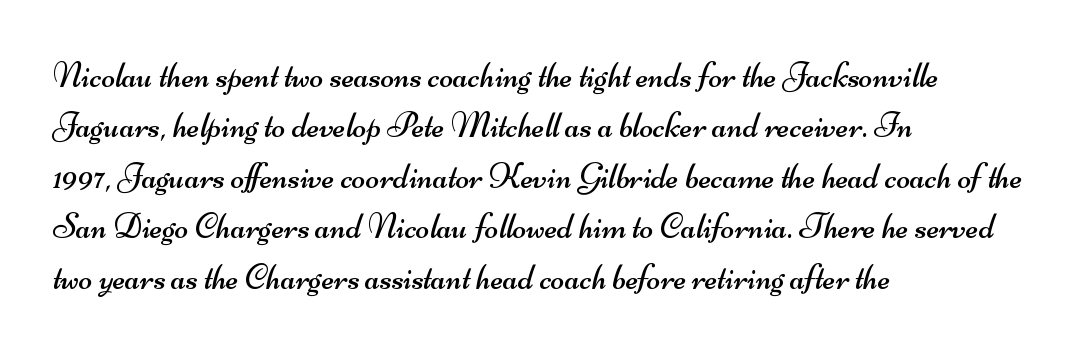
Q: Is the text bold? A: No.
Q: Is the typeface a serif or a sans-serif typeface? A: Sans-serif.
Q: Is the text underlined? A: No.
Q: How is the paragraph aligned? A: Left-aligned.
Q: Is the spacing between letters normal or unusually wide? A: Normal.
Q: Is the spacing between lines tight, normal or loose? A: Normal.
Q: Width (condensed, normal, or wide)? A: Wide.
Q: Stroke contrast? A: Medium.
Q: x-height? A: Small.
Q: Monospaced? A: No.
